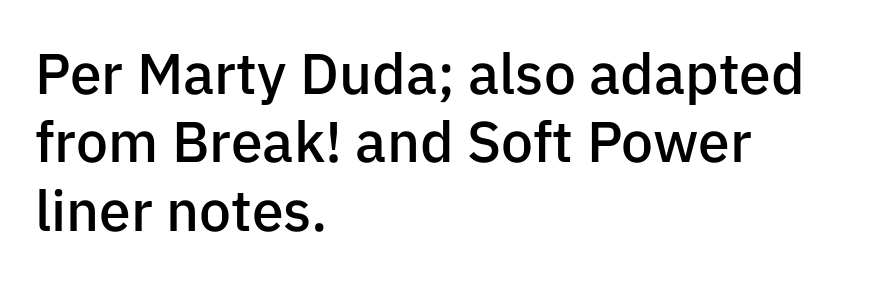
Proportional: the letters do not fall into vertical columns. Designer's note — italics off, roman on. Check the space under the baseline: it is left empty. Caption: multi-line text, flush left, ragged right. Students, note that the glyphs here touch the page at normal intervals. Slightly chunky letters — semibold, I'd say, not full bold.
